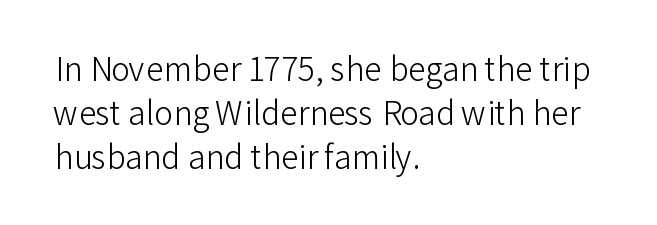
Q: Is the text bold? A: No.
Q: Is the text italic (slanted)? A: No, it is upright.
Q: Is the typeface a serif or a sans-serif typeface? A: Sans-serif.
Q: Is the text underlined? A: No.
Q: How is the paragraph aligned? A: Left-aligned.
Q: Is the spacing between letters normal or unusually wide? A: Normal.
Q: Is the spacing between lines tight, normal or loose? A: Normal.
Q: Width (condensed, normal, or wide)? A: Normal.
Q: Stroke contrast? A: Low.
Q: x-height? A: Medium.
Q: Monospaced? A: No.
